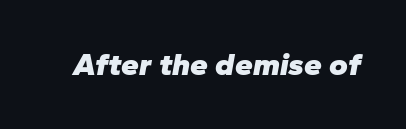
The image shows 32 px heavy type, italic (leaning right); set normal letter spacing, not underlined; low stroke contrast and a medium x-height.
